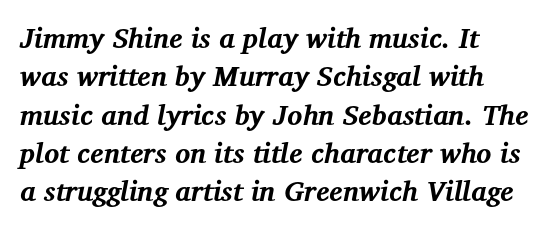
Character widths vary here, with narrow letters taking less room than wide ones. What kind of face is this? One with serifs. The text carries the slant typical of an italic or oblique font. Characters follow at the spacing the type designer built in. The ragged edge is on the right, which tells us the setting is flush left.
